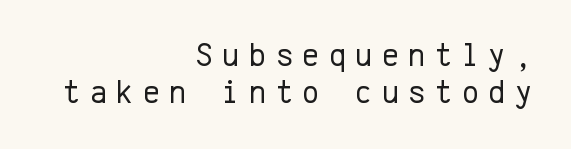
The image shows 33 px regular-weight sans-serif type, upright, monospaced; set right-aligned, tight line spacing (1.12x), unusually wide letter spacing (+0.28 em), not underlined; low stroke contrast and a medium x-height.
